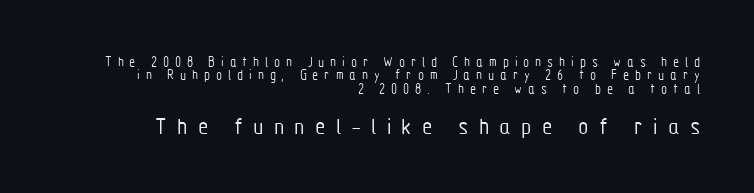
Q: Is the text bold? A: No.
Q: Is the text italic (slanted)? A: No, it is upright.
Q: Is the text underlined? A: No.
Q: How is the paragraph aligned? A: Right-aligned.
Q: Is the spacing between letters normal or unusually wide? A: Unusually wide.
Q: Is the spacing between lines tight, normal or loose? A: Tight.
Q: Which block of text is set in a larger size, the first (top) or the second (bottom)? A: The second (bottom) one.
